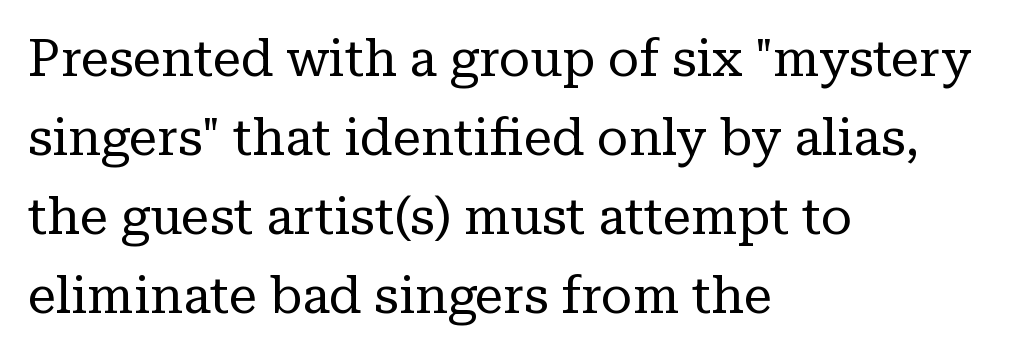
The strip under each line holds only bare page. No italicization has been applied; the sample stays upright. Spacing verdict: proportional, widths tailored to each character. Small tapered or slab feet sit at the stroke ends, so this counts as serif. The rendering keeps characters at their native spacing. A normal amount of white space separates one row of letters from the next.
